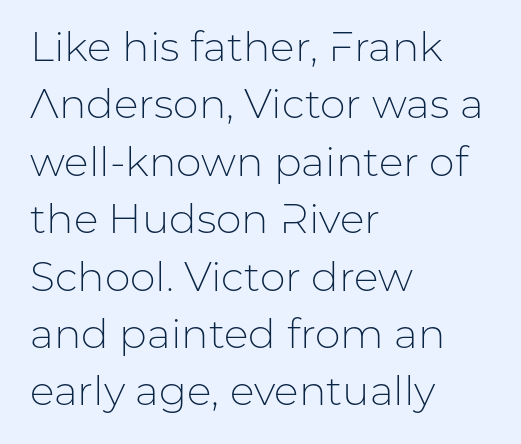
{"serif": "no", "italic": "no", "bold": "no", "weight": "light", "width": "normal", "stroke_contrast": "low", "x_height": "medium", "monospaced": "no", "underline": "no", "align": "left", "line_spacing": "normal", "line_spacing_ratio": 1.4, "letter_spacing": "normal", "letter_spacing_em": 0.0, "glyph_px": 41}
